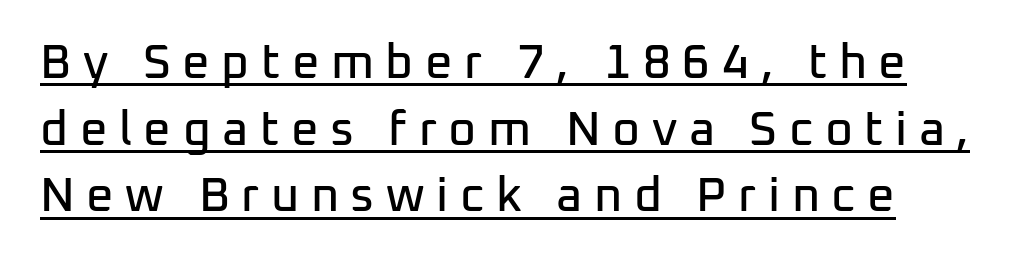
The image shows 48 px sans-serif type, upright; set normal line spacing (1.39x), unusually wide letter spacing (+0.24 em), underlined; low stroke contrast and a medium x-height.
